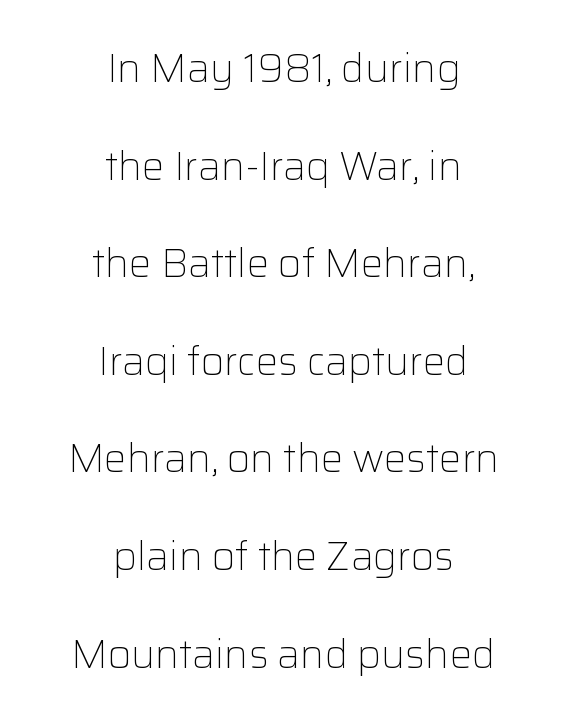
{"serif": "no", "italic": "no", "bold": "no", "weight": "light", "width": "normal", "stroke_contrast": "low", "x_height": "medium", "monospaced": "no", "underline": "no", "align": "center", "line_spacing": "loose", "line_spacing_ratio": 2.44, "letter_spacing": "normal", "letter_spacing_em": 0.0, "glyph_px": 40}
